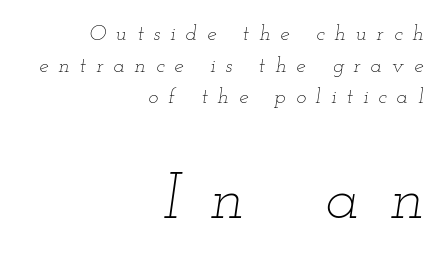
{"italic": "yes", "lean": "right", "slant_degrees": 12, "bold": "no", "weight": "thin", "width": "wide", "stroke_contrast": "low", "x_height": "small", "monospaced": "no", "underline": "no", "align": "right", "line_spacing": "normal", "line_spacing_ratio": 1.51, "letter_spacing": "wide", "letter_spacing_em": 0.48, "larger_block": "second", "size_ratio": 3.05, "glyph_px": 64}
